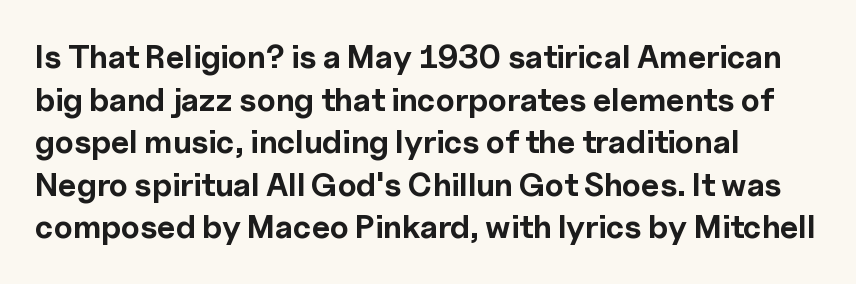
Q: Is the text bold? A: Yes.
Q: Is the text italic (slanted)? A: No, it is upright.
Q: Is the typeface a serif or a sans-serif typeface? A: Sans-serif.
Q: Is the text underlined? A: No.
Q: How is the paragraph aligned? A: Left-aligned.
Q: Is the spacing between letters normal or unusually wide? A: Normal.
Q: Is the spacing between lines tight, normal or loose? A: Normal.
Q: Width (condensed, normal, or wide)? A: Normal.
Q: x-height? A: Medium.
Q: Monospaced? A: No.
